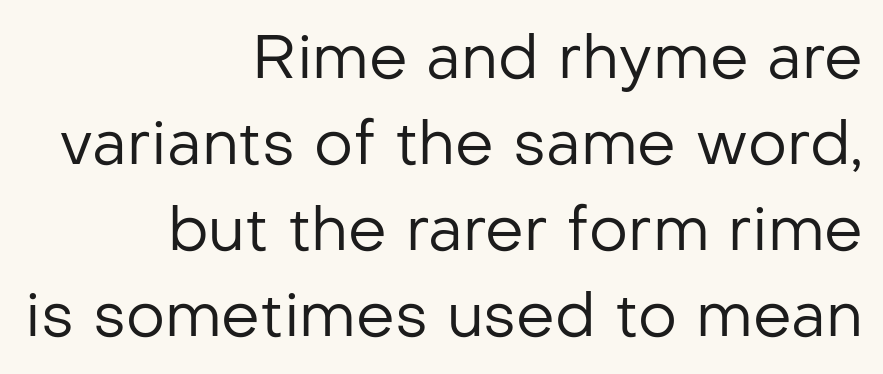
{"serif": "no", "italic": "no", "bold": "no", "weight": "regular", "width": "normal", "stroke_contrast": "low", "x_height": "medium", "monospaced": "no", "underline": "no", "align": "right", "line_spacing": "normal", "line_spacing_ratio": 1.41, "letter_spacing": "normal", "letter_spacing_em": 0.0, "glyph_px": 61}
